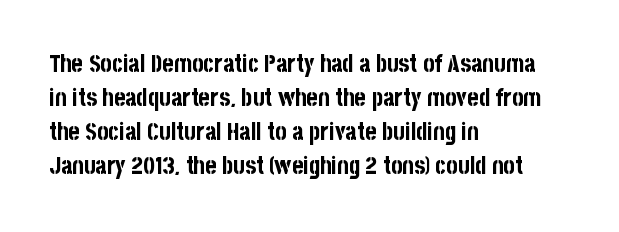
The image shows 24 px bold type, upright; set left-aligned, normal line spacing (1.42x), normal letter spacing, not underlined.
